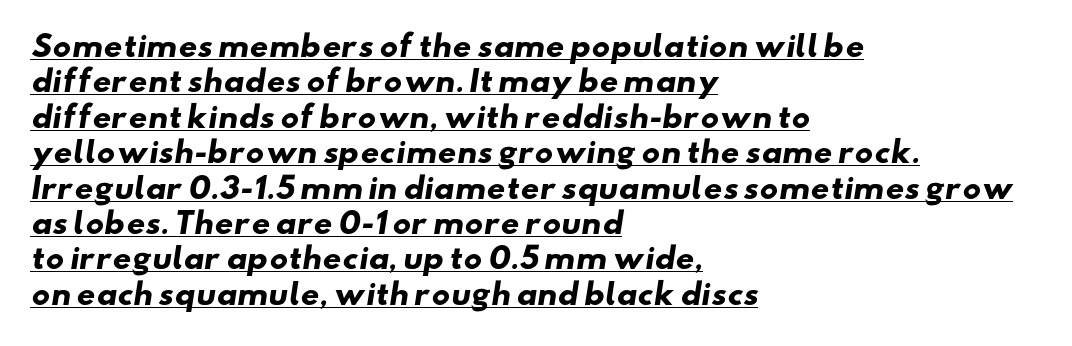
{"serif": "no", "bold": "yes", "weight": "heavy", "width": "wide", "stroke_contrast": "low", "x_height": "small", "monospaced": "no", "underline": "yes", "align": "left", "line_spacing_ratio": 1.22, "letter_spacing": "normal", "letter_spacing_em": 0.0, "glyph_px": 29}
